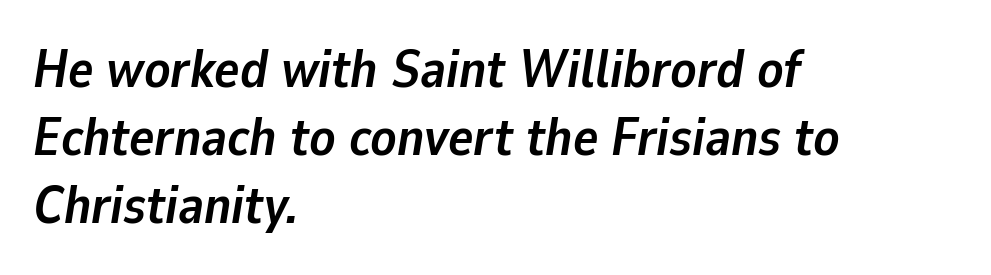
Quick note: underline off. In terms of letterspacing, this is plain default setting. This is heavy type, rendered in bold. The whole block is typeset with a tilt.
